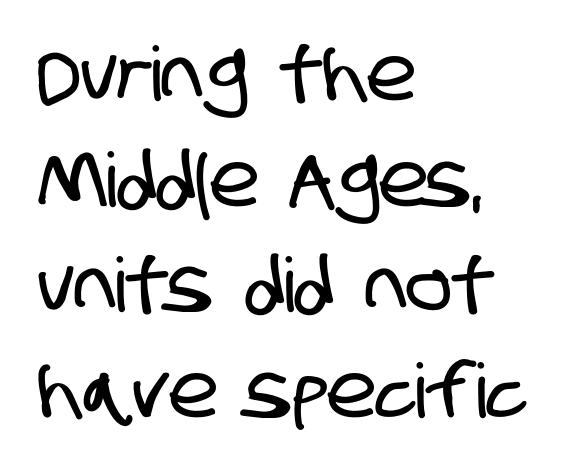
Q: Is the typeface a serif or a sans-serif typeface? A: Sans-serif.
Q: Is the text underlined? A: No.
Q: How is the paragraph aligned? A: Left-aligned.
Q: Is the spacing between letters normal or unusually wide? A: Normal.
Q: Is the spacing between lines tight, normal or loose? A: Normal.
Q: Width (condensed, normal, or wide)? A: Condensed.
Q: Stroke contrast? A: Low.
Q: x-height? A: Large.
Q: Monospaced? A: No.
